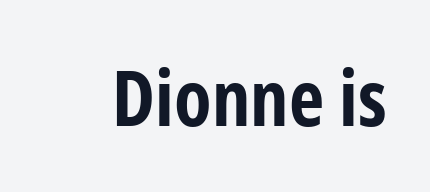
The characters look thick and weighty, a clear bold. Descenders hang freely into open space. Observe the absence of serifs on each vertical stroke in this sample. Compared with typical body copy, the letter spacing here is the same.
